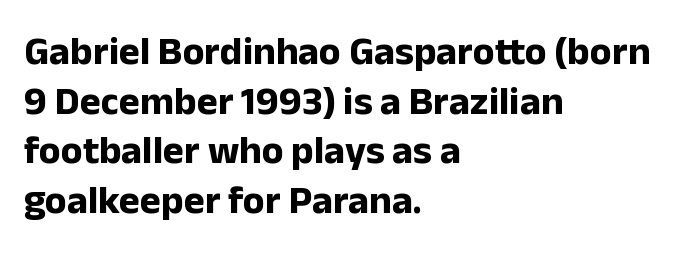
The image shows 40 px bold sans-serif type, upright; set left-aligned, line spacing 1.24x, normal letter spacing, not underlined; low stroke contrast and a medium x-height.
